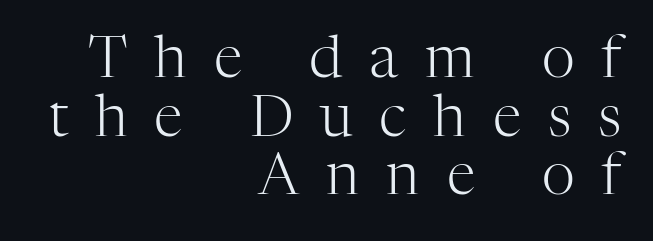
{"serif": "yes", "italic": "no", "bold": "no", "weight": "light", "width": "normal", "stroke_contrast": "high", "x_height": "medium", "monospaced": "no", "underline": "no", "align": "right", "line_spacing": "tight", "line_spacing_ratio": 1.01, "letter_spacing": "wide", "letter_spacing_em": 0.46, "glyph_px": 58}
